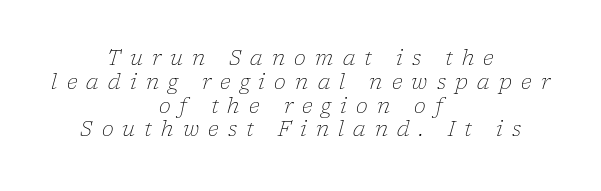
Q: Is the text bold? A: No.
Q: Is the text italic (slanted)? A: Yes, it leans right by about 17 degrees.
Q: Is the text underlined? A: No.
Q: How is the paragraph aligned? A: Centered.
Q: Is the spacing between letters normal or unusually wide? A: Unusually wide.
